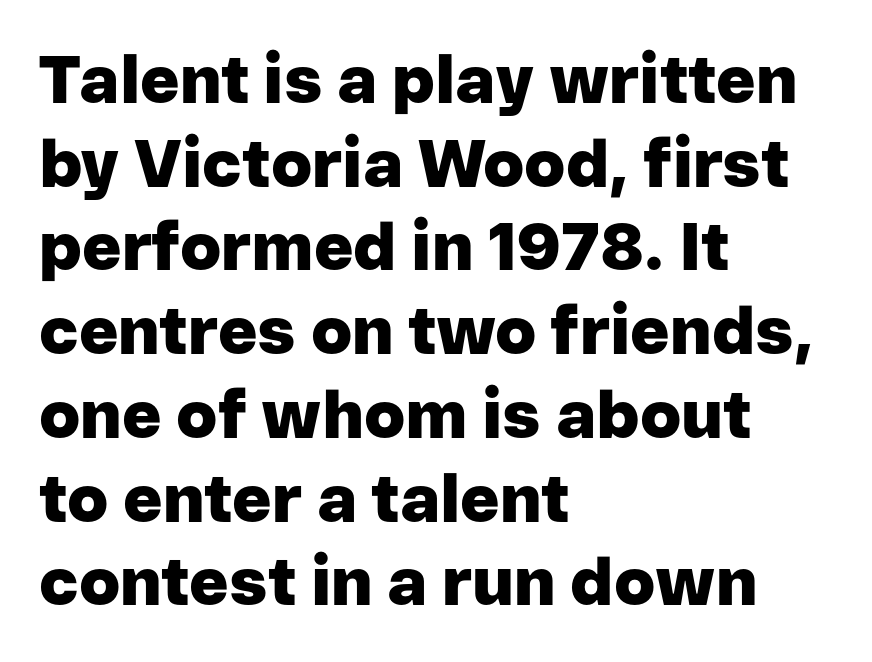
The space between consecutive lines is moderate. The space beneath each line is pristine and unruled. The axis of the letterforms is exactly vertical. Strong, thick strokes mark this as bold type.
